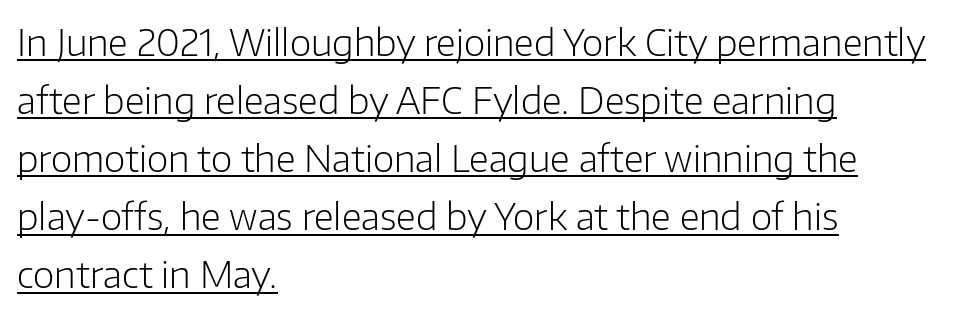
The image shows 37 px light sans-serif type, upright; set left-aligned, normal line spacing (1.57x), normal letter spacing, underlined; low stroke contrast and a medium x-height.
